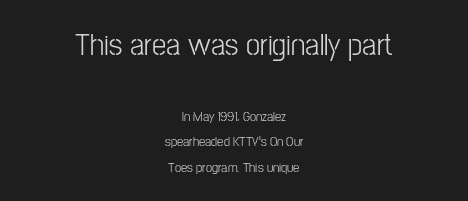
{"serif": "no", "italic": "no", "bold": "no", "weight": "light", "width": "condensed", "stroke_contrast": "low", "x_height": "medium", "monospaced": "no", "underline": "no", "align": "center", "line_spacing_ratio": 1.82, "letter_spacing": "normal", "letter_spacing_em": 0.0, "larger_block": "first", "size_ratio": 2.29, "glyph_px": 32}
